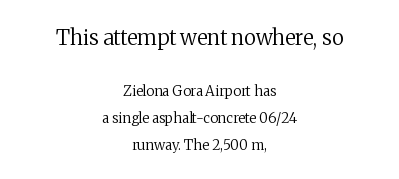
The passage shown begins with its larger block and ends with its smaller one. The foot of each line stays bare and open. The text block is weighted toward neither margin, spreading evenly from the middle. The face looks like a standard text weight, possibly lighter. A roman cut, with each character standing at attention.
